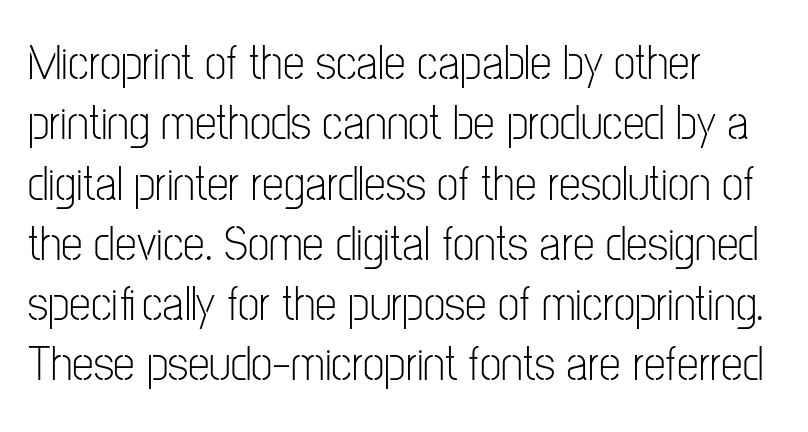
Q: Is the text bold? A: No.
Q: Is the text italic (slanted)? A: No, it is upright.
Q: Is the typeface a serif or a sans-serif typeface? A: Sans-serif.
Q: Is the text underlined? A: No.
Q: How is the paragraph aligned? A: Left-aligned.
Q: Is the spacing between letters normal or unusually wide? A: Normal.
Q: Width (condensed, normal, or wide)? A: Condensed.
Q: Stroke contrast? A: Low.
Q: x-height? A: Medium.
Q: Monospaced? A: No.
